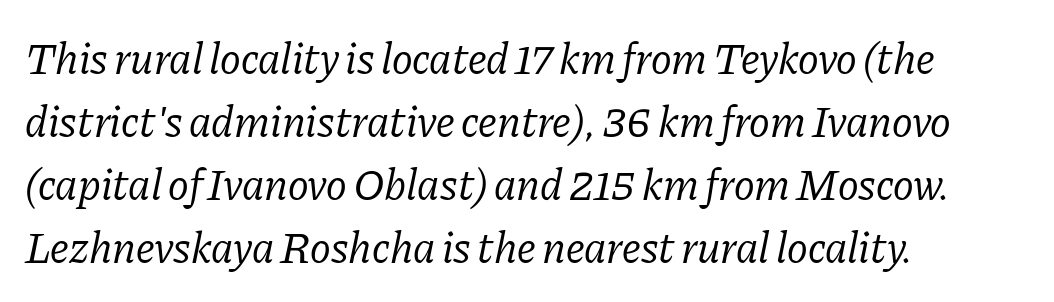
The image shows 44 px regular-weight serif type, italic (leaning right); set left-aligned, normal line spacing (1.43x), normal letter spacing, not underlined; low stroke contrast and a medium x-height.
